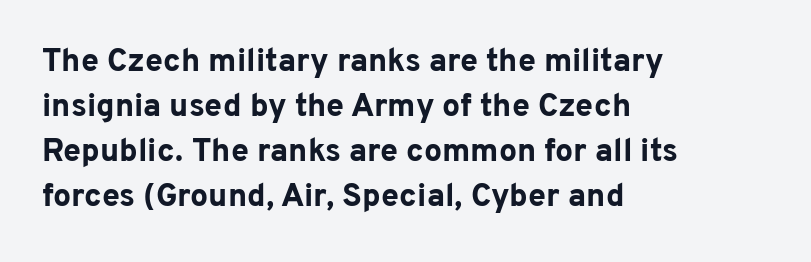
The image shows 32 px bold sans-serif type, upright; set left-aligned, normal line spacing (1.41x), normal letter spacing, not underlined; low stroke contrast and a medium x-height.
